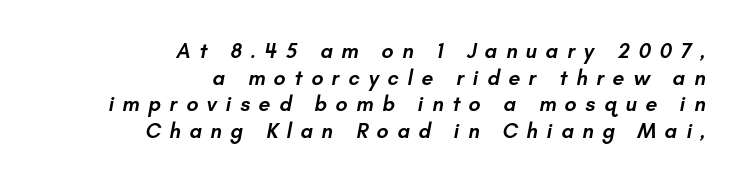
Q: Is the text bold? A: Semi-bold.
Q: Is the text underlined? A: No.
Q: How is the paragraph aligned? A: Right-aligned.
Q: Is the spacing between letters normal or unusually wide? A: Unusually wide.
Q: Is the spacing between lines tight, normal or loose? A: Normal.
